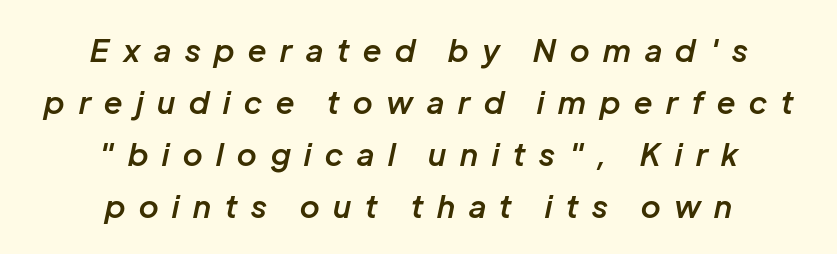
The image shows 31 px semibold type, italic (leaning right); set centered, normal line spacing (1.68x), unusually wide letter spacing (+0.45 em), not underlined; low stroke contrast and a medium x-height.
